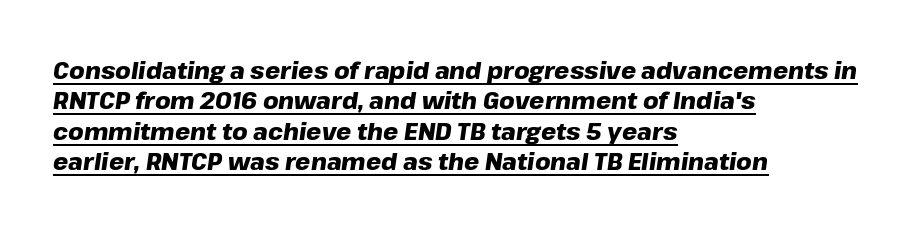
The passage shown has conventional tracking throughout. This rendering uses left alignment, leaving the right contour irregular. The letters are bold, with thick, heavy strokes. The space between consecutive lines is moderate. An italicized treatment has been applied to the whole sample.
